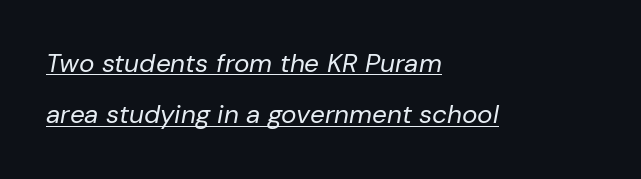
{"italic": "yes", "lean": "right", "slant_degrees": 10, "bold": "no", "underline": "yes", "align": "left", "line_spacing": "loose", "line_spacing_ratio": 1.98, "letter_spacing": "normal", "letter_spacing_em": 0.0, "glyph_px": 26}
